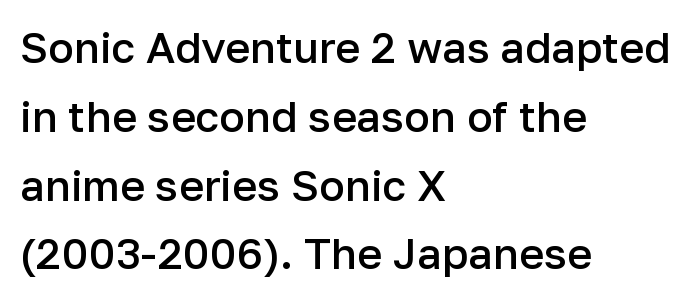
The image shows 43 px semibold sans-serif type, upright; set left-aligned, normal line spacing (1.6x), normal letter spacing, not underlined; low stroke contrast and a medium x-height.
